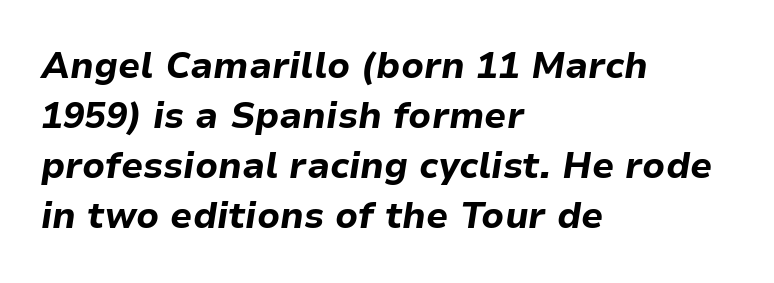
Q: Is the text bold? A: Yes.
Q: Is the text italic (slanted)? A: Yes, it leans right by about 9 degrees.
Q: Is the text underlined? A: No.
Q: How is the paragraph aligned? A: Left-aligned.
Q: Is the spacing between letters normal or unusually wide? A: Normal.
Q: Is the spacing between lines tight, normal or loose? A: Normal.
Q: Width (condensed, normal, or wide)? A: Normal.
Q: Stroke contrast? A: Low.
Q: x-height? A: Medium.
Q: Monospaced? A: No.
